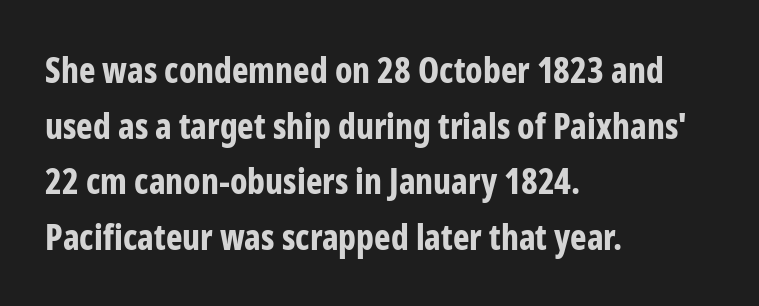
{"serif": "no", "italic": "no", "bold": "yes", "weight": "bold", "width": "condensed", "stroke_contrast": "low", "x_height": "medium", "monospaced": "no", "underline": "no", "align": "left", "line_spacing": "normal", "line_spacing_ratio": 1.59, "letter_spacing": "normal", "letter_spacing_em": 0.0, "glyph_px": 35}
